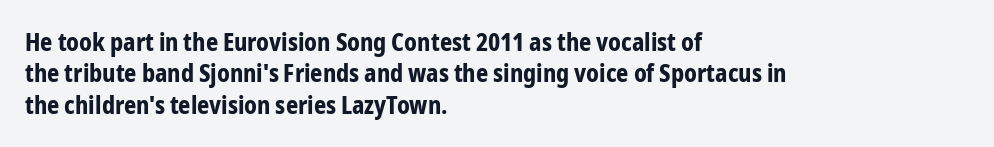
Caption: standard tracking, unaltered. In CSS terms this would be text-align: left. Unlike italic type, these characters show no tilt at all. A dark, heavy texture on the line: the type is bold.
